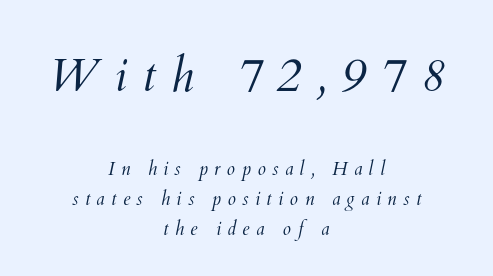
{"bold": "no", "weight": "light", "width": "normal", "stroke_contrast": "medium", "x_height": "small", "monospaced": "no", "underline": "no", "align": "center", "line_spacing": "normal", "line_spacing_ratio": 1.57, "letter_spacing": "wide", "letter_spacing_em": 0.33, "larger_block": "first", "size_ratio": 2.47, "glyph_px": 47}
